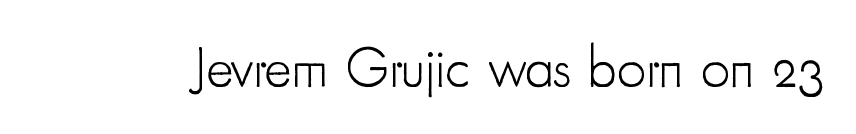
Q: Is the text bold? A: No.
Q: Is the text italic (slanted)? A: No, it is upright.
Q: Is the typeface a serif or a sans-serif typeface? A: Sans-serif.
Q: Is the text underlined? A: No.
Q: Is the spacing between letters normal or unusually wide? A: Normal.
Q: Width (condensed, normal, or wide)? A: Condensed.
Q: Stroke contrast? A: Low.
Q: x-height? A: Small.
Q: Monospaced? A: No.
